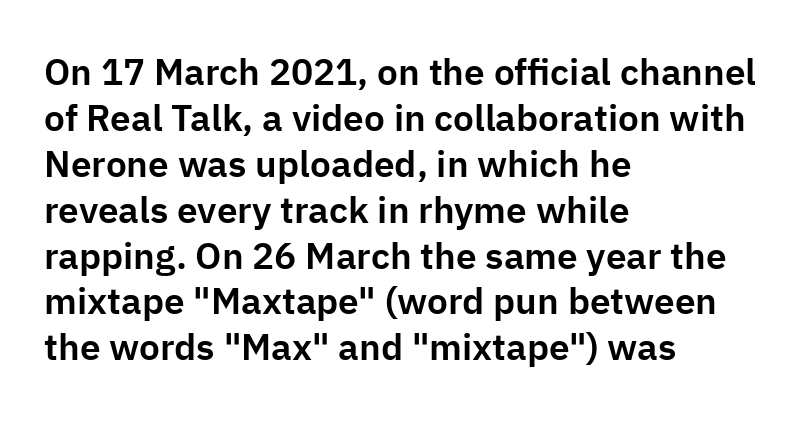
The letters carry no serifs — their stems end cleanly without finishing strokes. Vertical strokes here are truly vertical. Bare-footed words on every line. Nothing unusual about the tracking: characters are spaced as the font intends. If you drew a ruler down the left edge, every line would touch it. These lines are rendered in a variable-pitch font.
